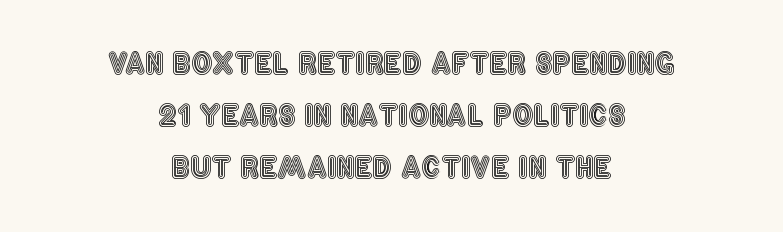
The image shows 29 px condensed type, upright; set centered, line spacing 1.79x, normal letter spacing, not underlined; a large x-height.
